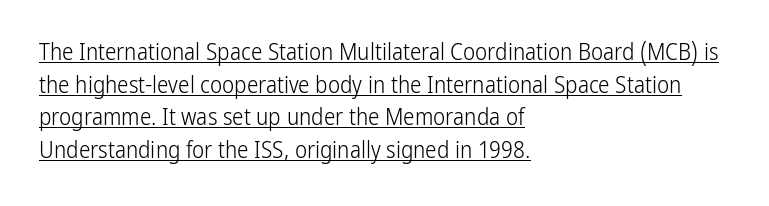
Q: Is the text bold? A: No.
Q: Is the text italic (slanted)? A: No, it is upright.
Q: Is the text underlined? A: Yes.
Q: How is the paragraph aligned? A: Left-aligned.
Q: Is the spacing between letters normal or unusually wide? A: Normal.
Q: Is the spacing between lines tight, normal or loose? A: Normal.
